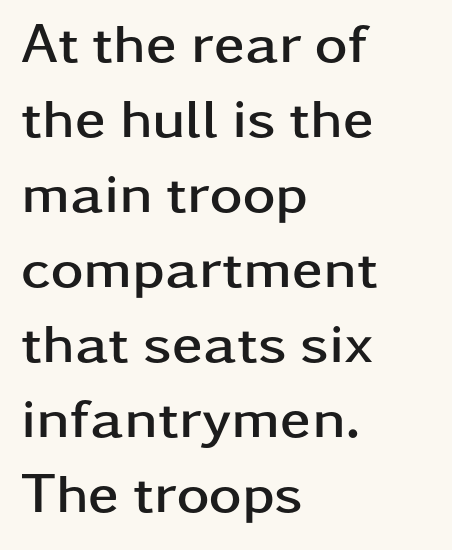
Each glyph is drawn with heavy, bold strokes. The space directly below the letters is spotless. You can tell from the bare stems that sans-serif type was used. Spacing verdict: proportional, widths tailored to each character. The type sits square on the baseline with zero lean. Vertically, the passage feels balanced, rows spaced as you'd expect.
